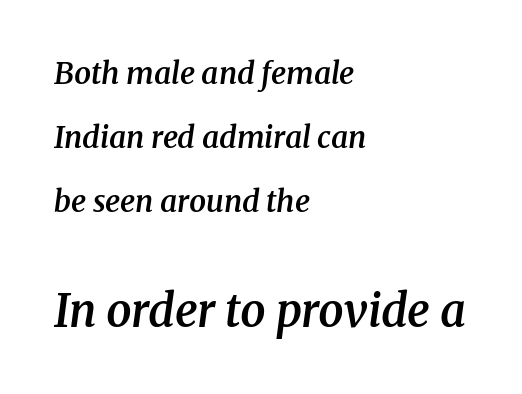
The image shows 45 px semibold serif type, italic (leaning right); set left-aligned, loose line spacing (2.13x), normal letter spacing, not underlined; the second (bottom) block is 1.5x larger; medium stroke contrast and a medium x-height.
